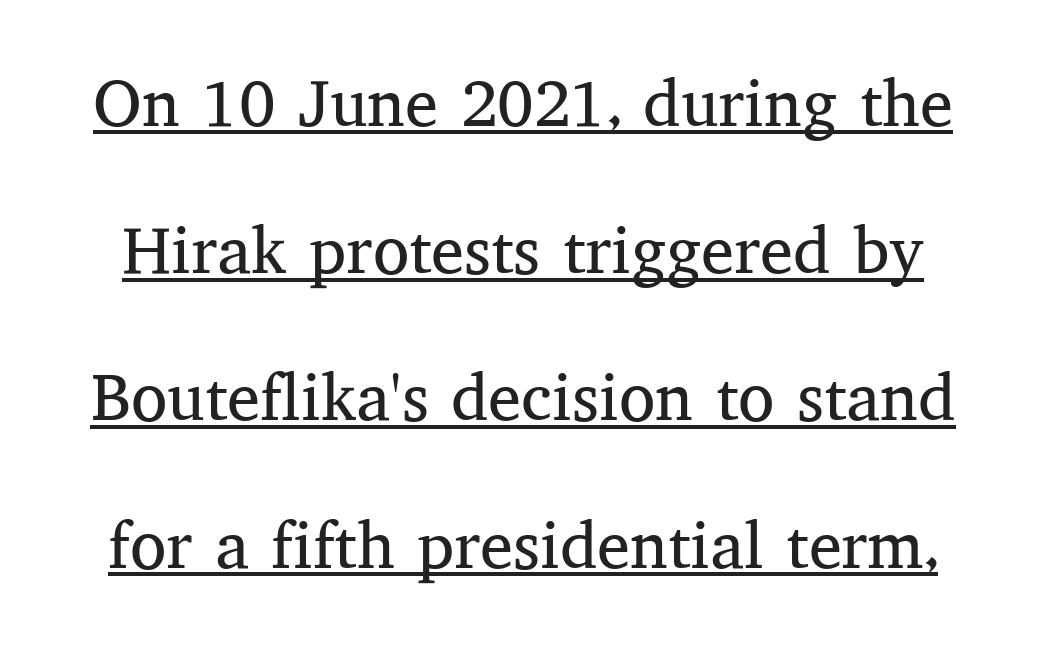
Q: Is the text bold? A: No.
Q: Is the text italic (slanted)? A: No, it is upright.
Q: Is the typeface a serif or a sans-serif typeface? A: Serif.
Q: Is the text underlined? A: Yes.
Q: Is the spacing between letters normal or unusually wide? A: Normal.
Q: Is the spacing between lines tight, normal or loose? A: Loose.
Q: Width (condensed, normal, or wide)? A: Normal.
Q: Stroke contrast? A: Medium.
Q: x-height? A: Medium.
Q: Monospaced? A: No.
